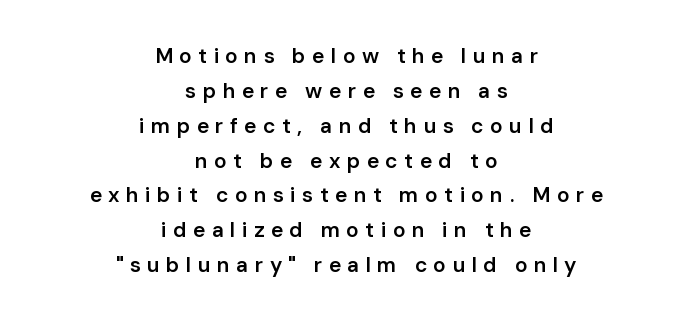
The image shows 21 px text type, upright; set centered, normal line spacing (1.66x), unusually wide letter spacing (+0.3 em), not underlined.
